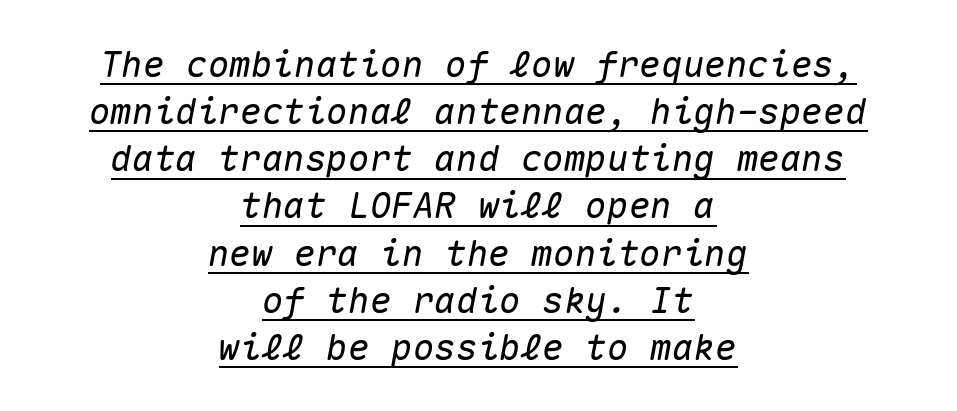
Q: Is the text italic (slanted)? A: Yes, it leans right by about 10 degrees.
Q: Is the text underlined? A: Yes.
Q: How is the paragraph aligned? A: Centered.
Q: Is the spacing between letters normal or unusually wide? A: Normal.
Q: Is the spacing between lines tight, normal or loose? A: Normal.
Q: Width (condensed, normal, or wide)? A: Normal.
Q: Stroke contrast? A: Medium.
Q: x-height? A: Medium.
Q: Monospaced? A: Yes.
